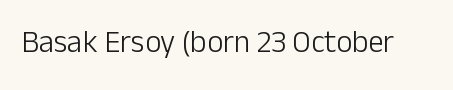
Q: Is the text bold? A: No.
Q: Is the text italic (slanted)? A: No, it is upright.
Q: Is the typeface a serif or a sans-serif typeface? A: Sans-serif.
Q: Is the text underlined? A: No.
Q: Is the spacing between letters normal or unusually wide? A: Normal.
Q: Width (condensed, normal, or wide)? A: Normal.
Q: Stroke contrast? A: Low.
Q: x-height? A: Medium.
Q: Monospaced? A: No.
